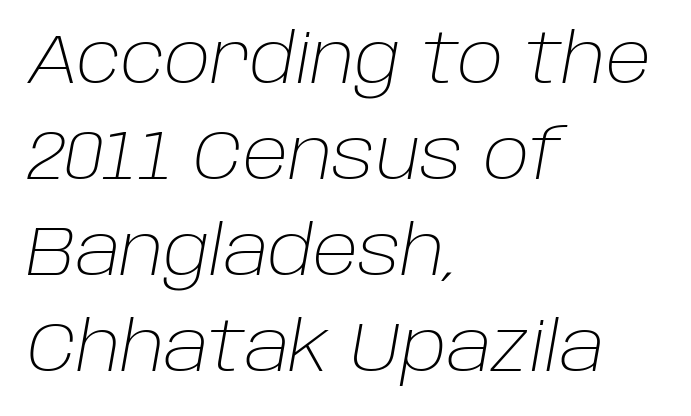
The string is rendered with underlining switched off. You could call the tracking neutral — neither tight nor loose. Caption: face not bold, strokes unweighted. Caption: multi-line text, flush left, ragged right.
